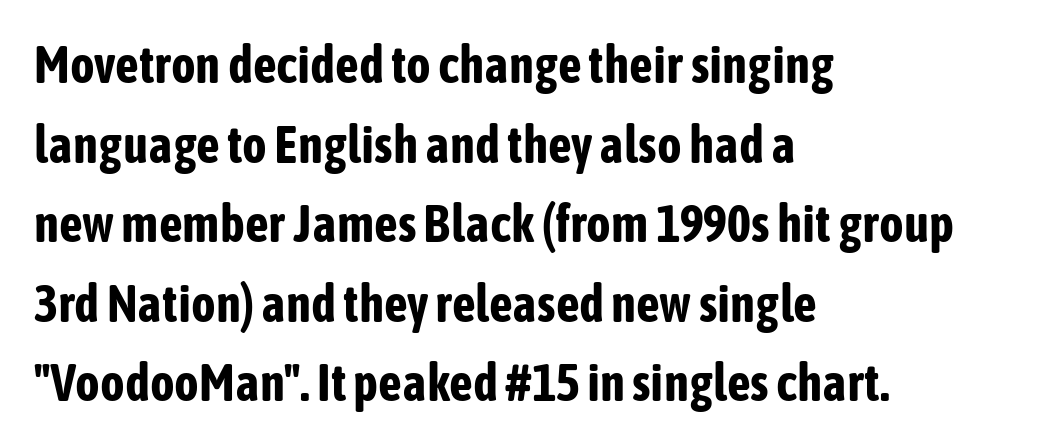
{"serif": "no", "italic": "no", "bold": "yes", "weight": "bold", "width": "condensed", "stroke_contrast": "low", "x_height": "medium", "monospaced": "no", "underline": "no", "align": "left", "line_spacing": "normal", "line_spacing_ratio": 1.53, "letter_spacing": "normal", "letter_spacing_em": 0.0, "glyph_px": 52}
